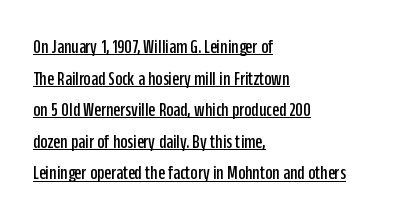
Q: Is the text italic (slanted)? A: No, it is upright.
Q: Is the text underlined? A: Yes.
Q: How is the paragraph aligned? A: Left-aligned.
Q: Is the spacing between letters normal or unusually wide? A: Normal.
Q: Is the spacing between lines tight, normal or loose? A: Normal.
